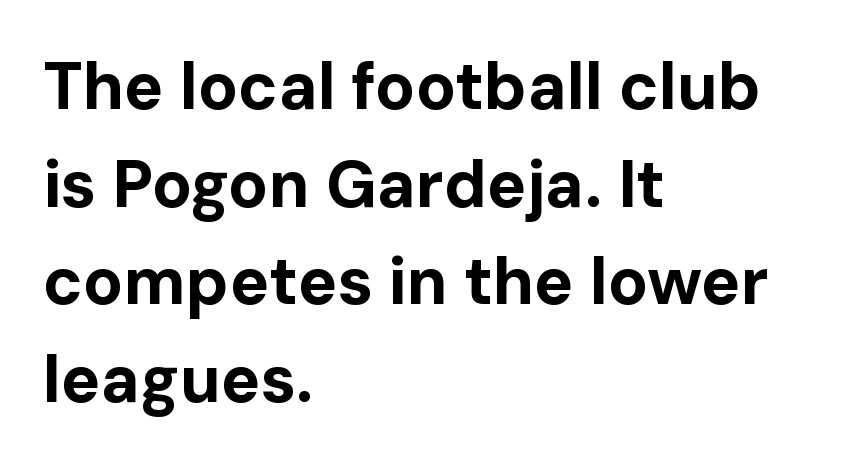
The image shows 66 px bold sans-serif type, upright; set left-aligned, normal line spacing (1.48x), normal letter spacing, not underlined; low stroke contrast and a medium x-height.
